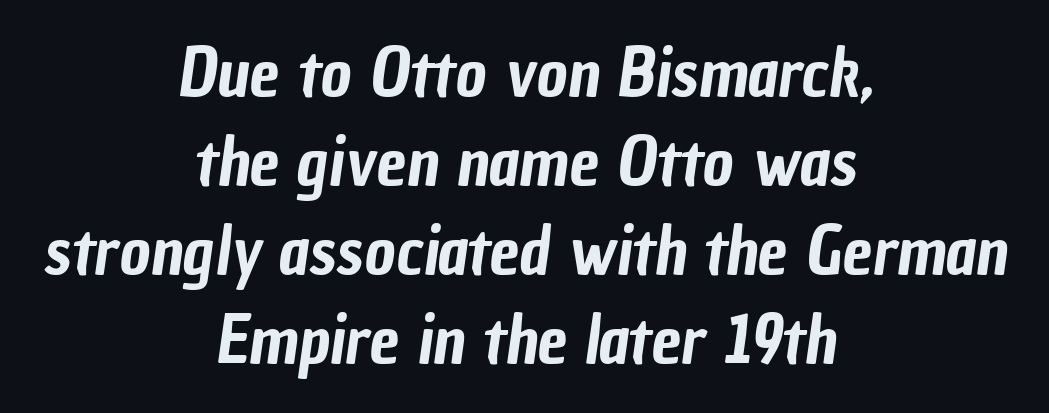
A typesetter would call this zero additional tracking. Spacing verdict: proportional, widths tailored to each character. Layout note: lines centered. The area under the type is left untouched. The text was rendered using a sans face with plain stroke endings. This block has exactly the height ordinary leading produces.
